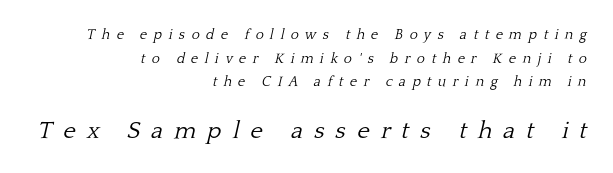
Q: Is the text bold? A: No.
Q: Is the text italic (slanted)? A: Yes, it leans right by about 13 degrees.
Q: Is the text underlined? A: No.
Q: How is the paragraph aligned? A: Right-aligned.
Q: Is the spacing between letters normal or unusually wide? A: Unusually wide.
Q: Is the spacing between lines tight, normal or loose? A: Normal.
Q: Which block of text is set in a larger size, the first (top) or the second (bottom)? A: The second (bottom) one.
